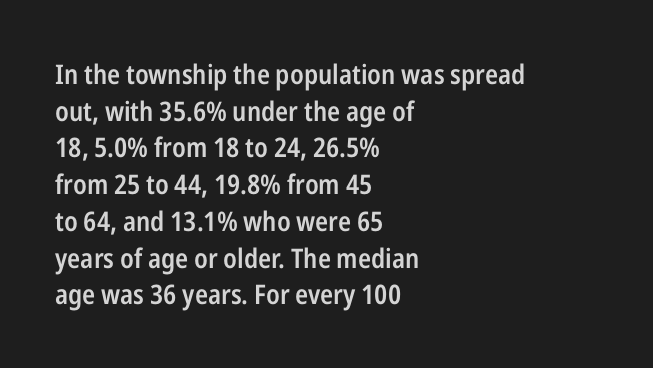
The image shows 27 px text type, upright; set left-aligned, normal line spacing (1.36x), normal letter spacing, not underlined.
